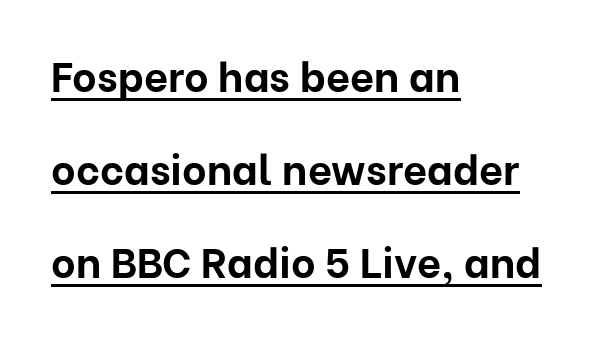
The image shows 42 px bold sans-serif type, upright; set left-aligned, loose line spacing (2.22x), normal letter spacing, underlined; low stroke contrast and a medium x-height.
